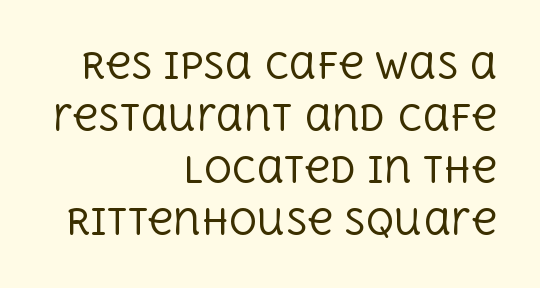
{"serif": "yes", "italic": "no", "bold": "no", "weight": "regular", "width": "normal", "x_height": "large", "monospaced": "no", "underline": "no", "align": "right", "line_spacing": "normal", "line_spacing_ratio": 1.49, "letter_spacing": "normal", "letter_spacing_em": 0.0, "glyph_px": 35}
